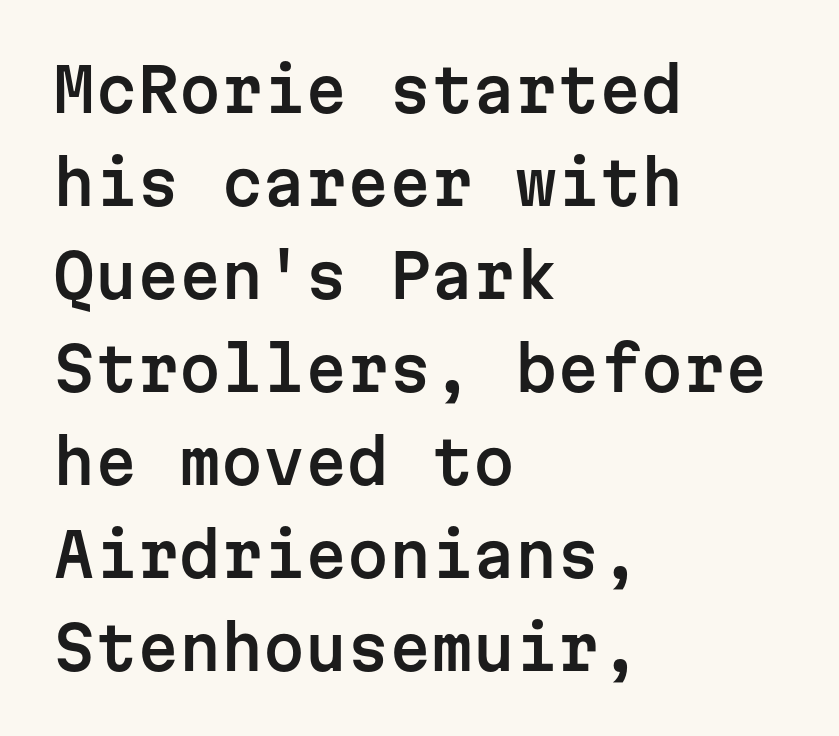
Fixed-width glyphs throughout — classic coding-font behaviour. Each word holds together tightly as a unit, with standard inter-letter gaps. One-word summary of the alignment: left. Is this a sans? Yes — the strokes have no serifs. Quick note: underline off.
